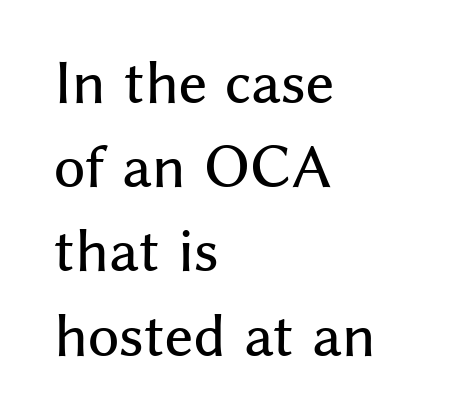
{"serif": "no", "italic": "no", "width": "normal", "stroke_contrast": "medium", "x_height": "medium", "monospaced": "no", "underline": "no", "align": "left", "line_spacing": "normal", "line_spacing_ratio": 1.56, "letter_spacing": "normal", "letter_spacing_em": 0.0, "glyph_px": 54}
